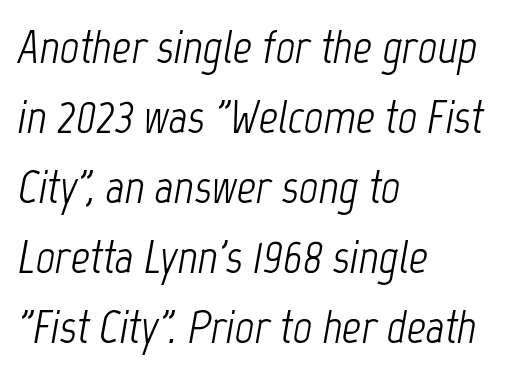
Looks like regular typesetting: each glyph gets only the width it needs. The face used here is rendered with its standard letterfit. Emphasis-style slanted type is in use. Weight: not bold — regular or lighter. Regular leading. The strip under each line holds only bare page.
